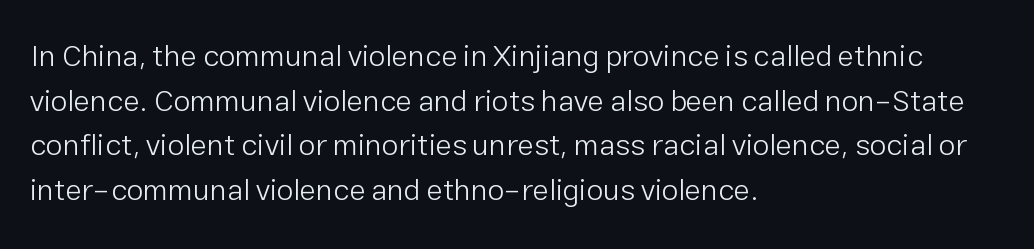
{"serif": "no", "italic": "no", "bold": "no", "weight": "light", "width": "normal", "stroke_contrast": "low", "x_height": "medium", "monospaced": "no", "underline": "no", "align": "left", "line_spacing": "normal", "line_spacing_ratio": 1.49, "letter_spacing": "normal", "letter_spacing_em": 0.0, "glyph_px": 30}
